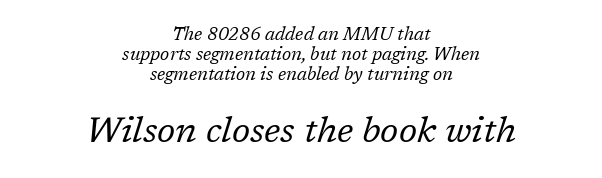
Rule under the text: the space is simply empty. The paragraph shown floats in the horizontal middle. Does the bottom block carry the larger type? Yes, it does. These lines huddle together more closely than default settings would place them.
